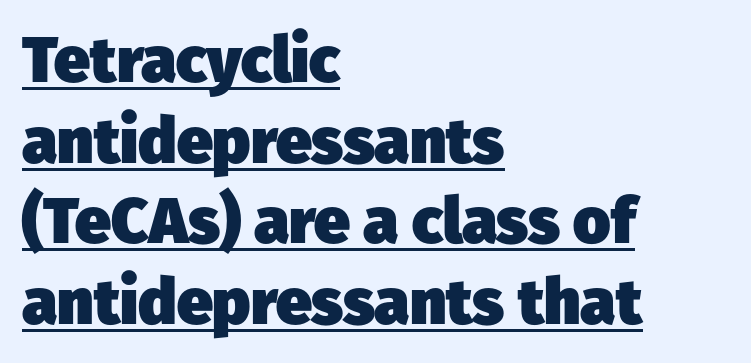
{"serif": "no", "bold": "yes", "weight": "heavy", "width": "normal", "stroke_contrast": "low", "x_height": "medium", "monospaced": "no", "underline": "yes", "align": "left", "line_spacing": "normal", "line_spacing_ratio": 1.26, "letter_spacing": "normal", "letter_spacing_em": 0.0, "glyph_px": 64}
